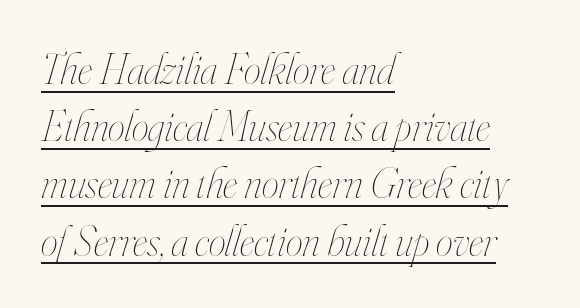
The image shows 43 px thin, condensed type, italic (leaning right); set left-aligned, normal line spacing (1.33x), normal letter spacing, underlined; high stroke contrast and a small x-height.
